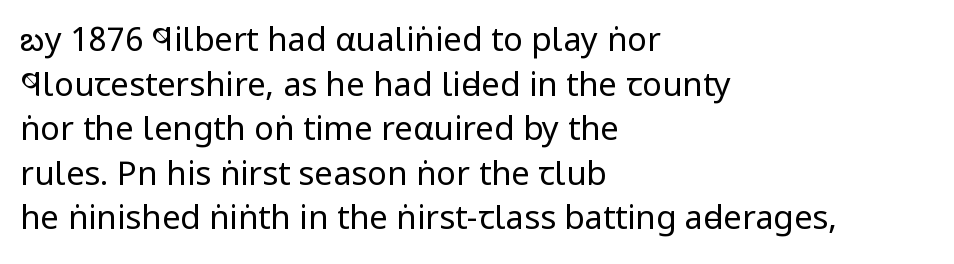
Q: Is the text bold? A: No.
Q: Is the text italic (slanted)? A: No, it is upright.
Q: Is the typeface a serif or a sans-serif typeface? A: Sans-serif.
Q: Is the text underlined? A: No.
Q: How is the paragraph aligned? A: Left-aligned.
Q: Is the spacing between letters normal or unusually wide? A: Normal.
Q: Is the spacing between lines tight, normal or loose? A: Normal.
Q: Width (condensed, normal, or wide)? A: Condensed.
Q: Stroke contrast? A: Low.
Q: x-height? A: Large.
Q: Monospaced? A: No.
